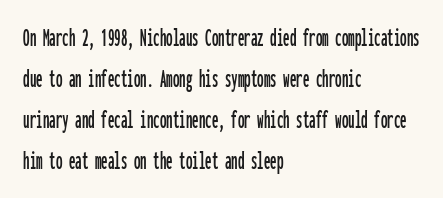
The image shows 26 px text type, upright; set left-aligned, normal line spacing (1.58x), normal letter spacing, not underlined.
